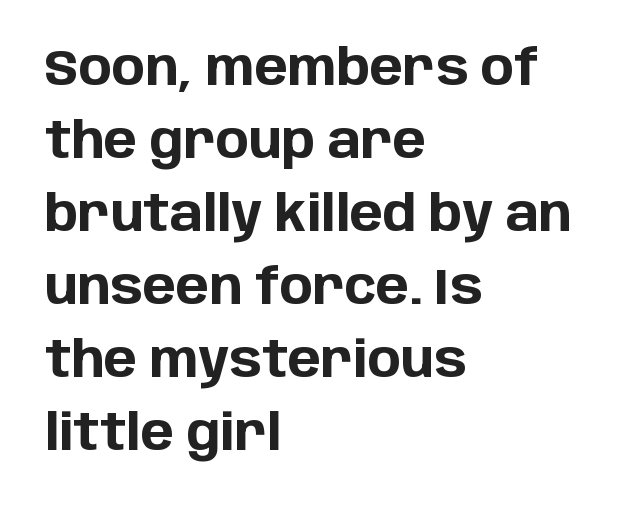
Q: Is the text bold? A: Yes.
Q: Is the text italic (slanted)? A: No, it is upright.
Q: Is the typeface a serif or a sans-serif typeface? A: Sans-serif.
Q: Is the text underlined? A: No.
Q: How is the paragraph aligned? A: Left-aligned.
Q: Is the spacing between letters normal or unusually wide? A: Normal.
Q: Is the spacing between lines tight, normal or loose? A: Normal.
Q: Width (condensed, normal, or wide)? A: Normal.
Q: Stroke contrast? A: Low.
Q: x-height? A: Large.
Q: Monospaced? A: No.
